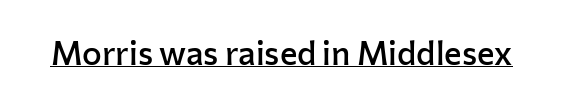
{"serif": "no", "italic": "no", "bold": "semi", "weight": "semibold", "width": "normal", "stroke_contrast": "low", "x_height": "medium", "monospaced": "no", "underline": "yes", "letter_spacing": "normal", "letter_spacing_em": 0.0, "glyph_px": 33}
